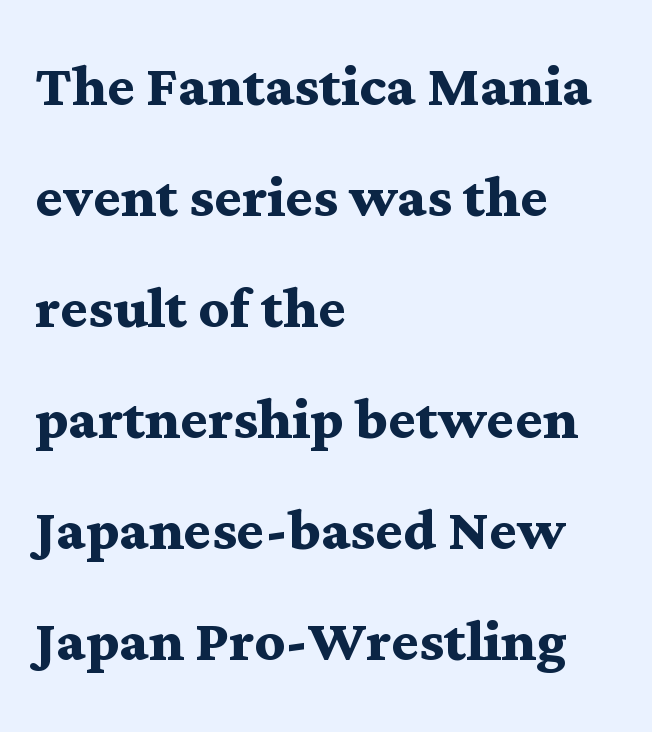
{"serif": "yes", "italic": "no", "bold": "yes", "weight": "semibold", "width": "wide", "stroke_contrast": "medium", "x_height": "medium", "monospaced": "no", "underline": "no", "align": "left", "line_spacing": "normal", "line_spacing_ratio": 1.5, "letter_spacing": "normal", "letter_spacing_em": 0.0, "glyph_px": 74}
